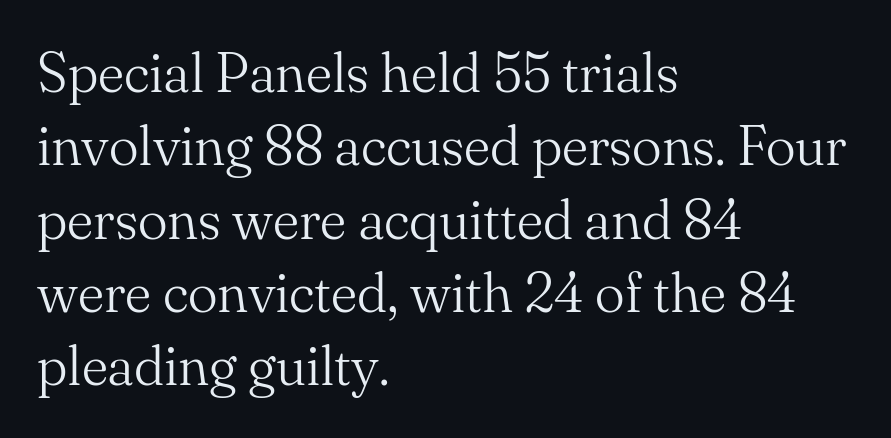
The tracking reads as untouched default to a designer's eye. Is this a sans? No — the strokes have serifs. No letter is thick-stroked: the sample isn't bold. Type without underlining. The rendering uses a moderate line-height, typical for paragraphs. The axis of the letterforms is exactly vertical.
